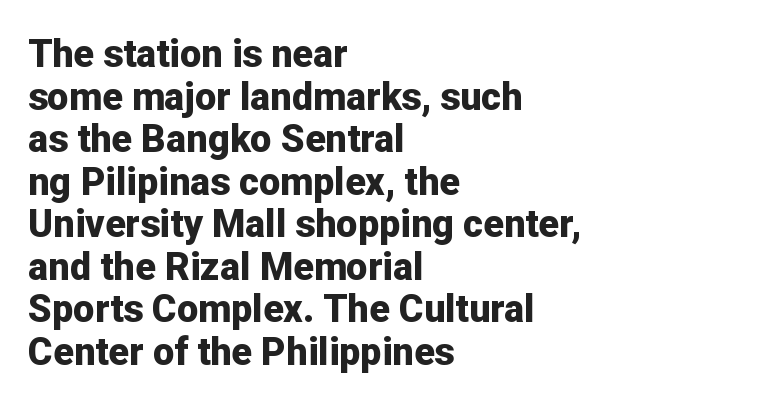
{"serif": "no", "italic": "no", "bold": "yes", "weight": "bold", "width": "normal", "stroke_contrast": "low", "x_height": "medium", "monospaced": "no", "underline": "no", "align": "left", "line_spacing": "tight", "line_spacing_ratio": 1.12, "letter_spacing": "normal", "letter_spacing_em": 0.0, "glyph_px": 38}
